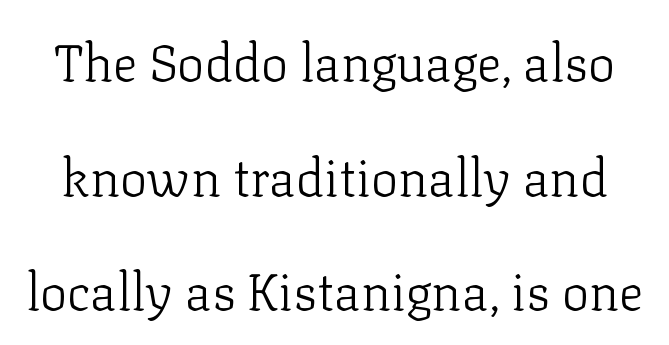
The image shows 51 px light serif type, upright; set loose line spacing (2.25x), normal letter spacing, not underlined; low stroke contrast and a medium x-height.
